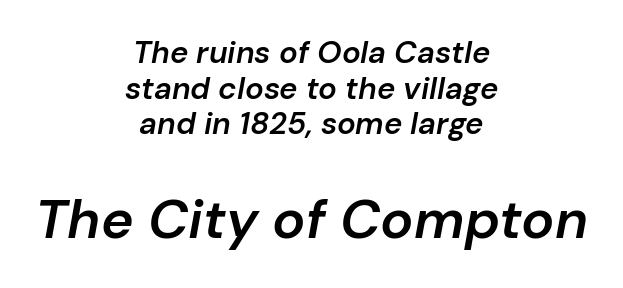
The image shows 55 px semibold type, italic (leaning right); set centered, tight line spacing (1.15x), normal letter spacing, not underlined; the second (bottom) block is 1.77x larger; low stroke contrast and a medium x-height.
